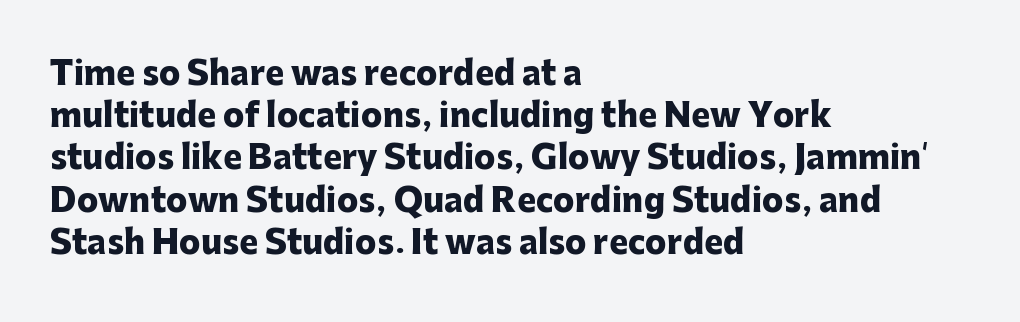
Q: Is the text bold? A: Yes.
Q: Is the text italic (slanted)? A: No, it is upright.
Q: Is the typeface a serif or a sans-serif typeface? A: Sans-serif.
Q: Is the text underlined? A: No.
Q: How is the paragraph aligned? A: Left-aligned.
Q: Is the spacing between letters normal or unusually wide? A: Normal.
Q: Is the spacing between lines tight, normal or loose? A: Normal.
Q: Width (condensed, normal, or wide)? A: Normal.
Q: Stroke contrast? A: Low.
Q: x-height? A: Medium.
Q: Monospaced? A: No.
